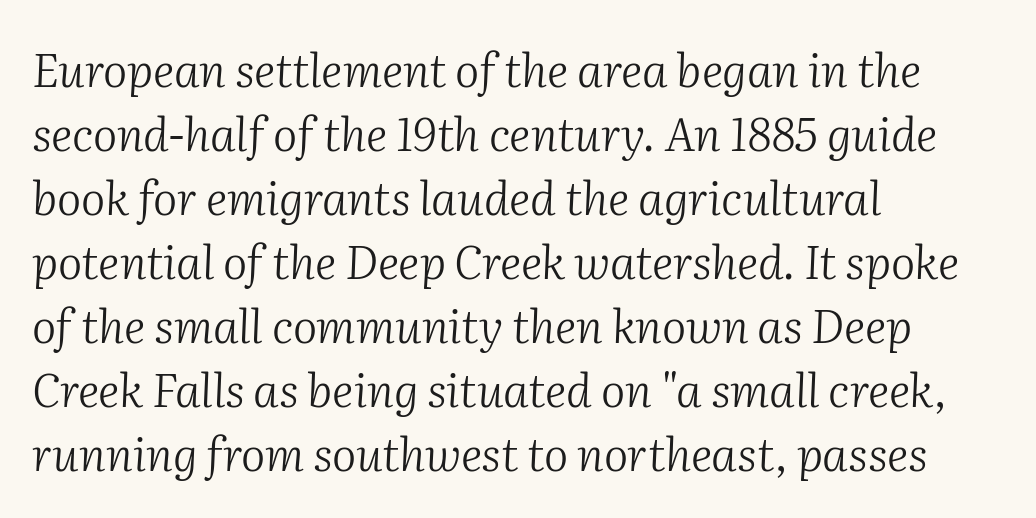
The lines sit at an ordinary, default distance from one another. Horizontally, the lines are justified to the leading edge only. Just letters on the line, the space beneath them empty. Is the type heavy? It reads as light-to-regular instead. The whole block is typeset with a tilt. Words appear dense and cohesive because spacing is normal.
